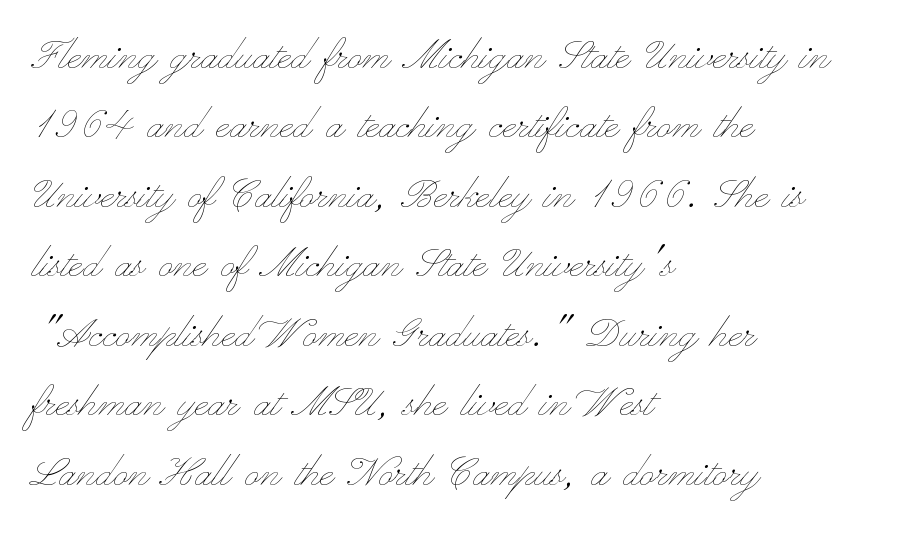
{"bold": "no", "weight": "thin", "width": "wide", "stroke_contrast": "low", "x_height": "small", "monospaced": "no", "underline": "no", "align": "left", "line_spacing": "normal", "line_spacing_ratio": 1.39, "letter_spacing": "normal", "letter_spacing_em": 0.0, "glyph_px": 50}
